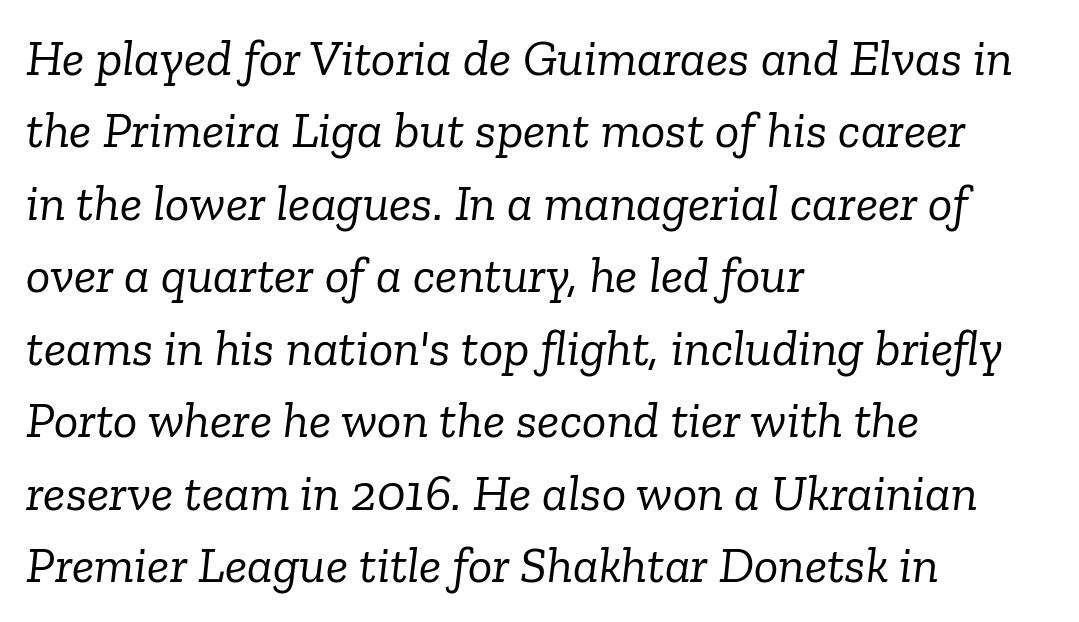
Q: Is the text bold? A: No.
Q: Is the text italic (slanted)? A: Yes, it leans right by about 6 degrees.
Q: Is the typeface a serif or a sans-serif typeface? A: Serif.
Q: Is the text underlined? A: No.
Q: How is the paragraph aligned? A: Left-aligned.
Q: Is the spacing between letters normal or unusually wide? A: Normal.
Q: Is the spacing between lines tight, normal or loose? A: Normal.
Q: Width (condensed, normal, or wide)? A: Normal.
Q: Stroke contrast? A: Low.
Q: x-height? A: Medium.
Q: Monospaced? A: No.
